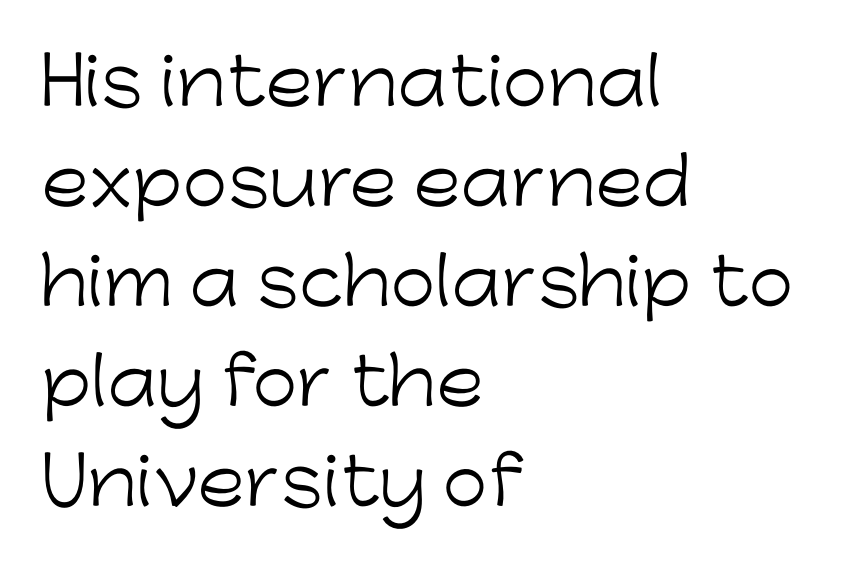
Only glyphs here, with clear space below each row. Compared with typical body copy, the letter spacing here is the same. When letters stand straight like this, we call the style roman or upright. One glance says typical: line gaps are just what's usual.
